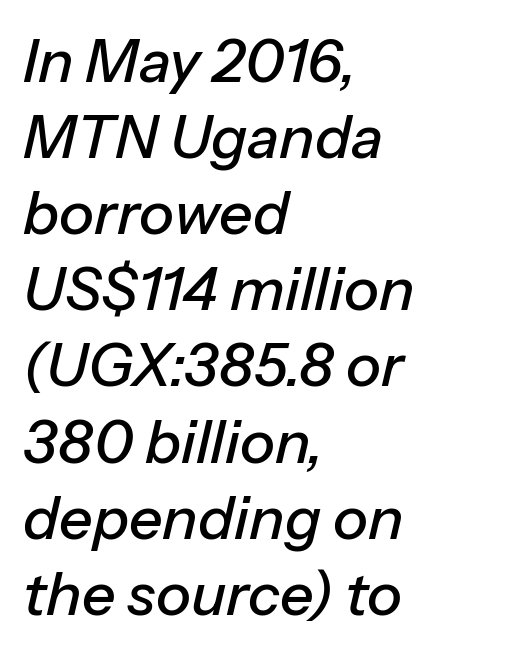
Q: Is the text italic (slanted)? A: Yes, it leans right by about 13 degrees.
Q: Is the text underlined? A: No.
Q: How is the paragraph aligned? A: Left-aligned.
Q: Is the spacing between letters normal or unusually wide? A: Normal.
Q: Is the spacing between lines tight, normal or loose? A: Normal.
Q: Width (condensed, normal, or wide)? A: Normal.
Q: Stroke contrast? A: Low.
Q: x-height? A: Medium.
Q: Monospaced? A: No.
